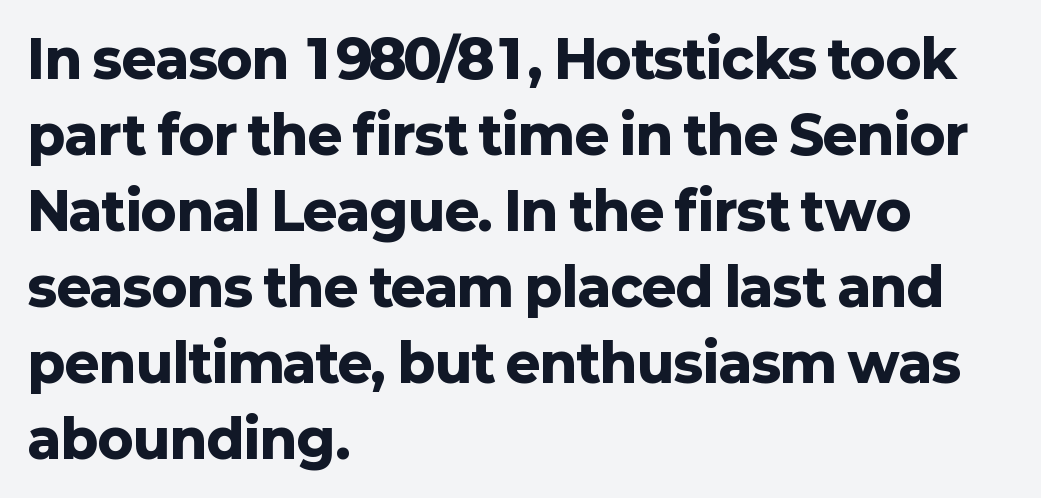
The image shows 52 px heavy sans-serif type, upright; set left-aligned, normal line spacing (1.46x), normal letter spacing, not underlined; low stroke contrast and a medium x-height.
